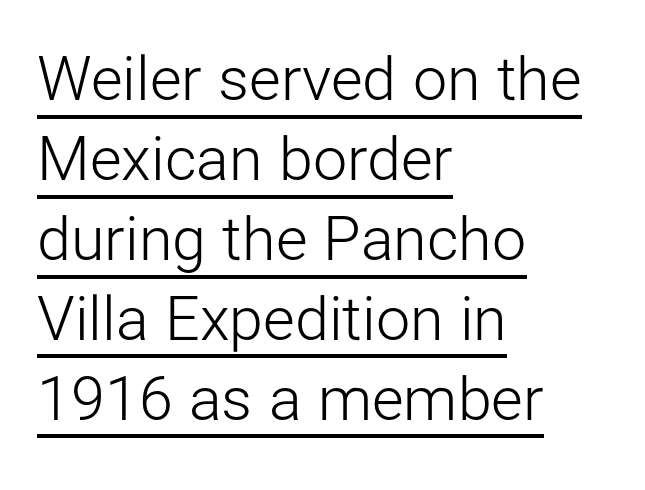
Is this a sans? Yes — the strokes have no serifs. Like a heading marked for emphasis, these lines bear an underscore. A roman cut, with each character standing at attention. Typeset ragged right — the left edge is the straight one. The passage shown is typed in a proportional face where columns would drift. Is the stroke heavy? The answer is a plain regular-or-lighter.
